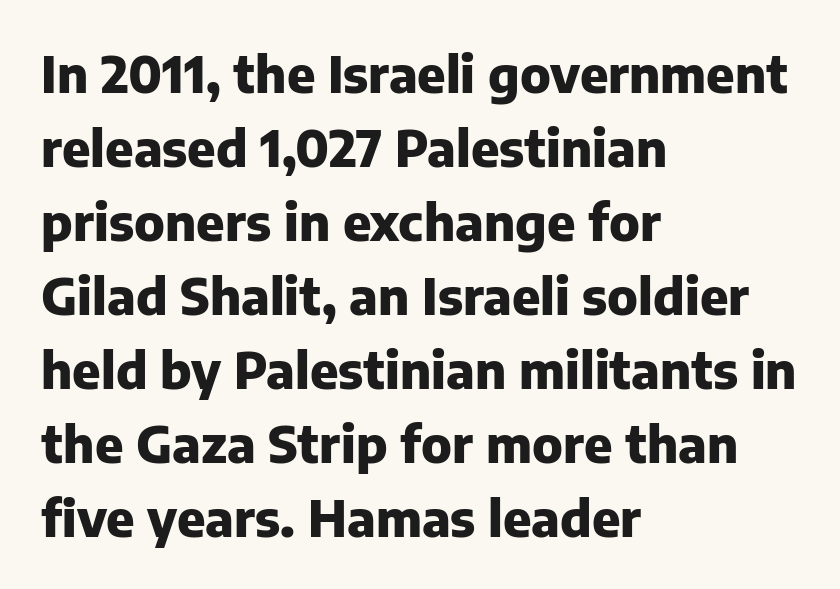
The rendering uses natural spacing where letterforms have individual widths. The lines in this sample share a left origin and differ only in where they stop. Words appear dense and cohesive because spacing is normal. These lines were composed using upright roman letters. The characters display no serif detailing; their extremities are plain.
